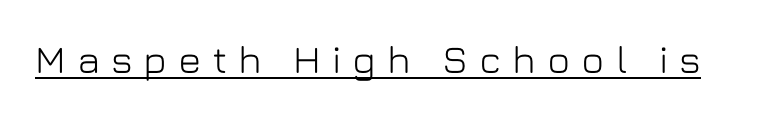
Q: Is the text italic (slanted)? A: No, it is upright.
Q: Is the typeface a serif or a sans-serif typeface? A: Sans-serif.
Q: Is the text underlined? A: Yes.
Q: Is the spacing between letters normal or unusually wide? A: Unusually wide.
Q: Width (condensed, normal, or wide)? A: Normal.
Q: Stroke contrast? A: Low.
Q: x-height? A: Medium.
Q: Monospaced? A: No.
